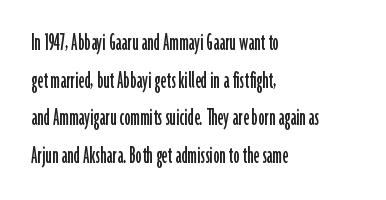
{"italic": "no", "underline": "no", "align": "left", "line_spacing": "normal", "line_spacing_ratio": 1.51, "letter_spacing": "normal", "letter_spacing_em": 0.0, "glyph_px": 25}
